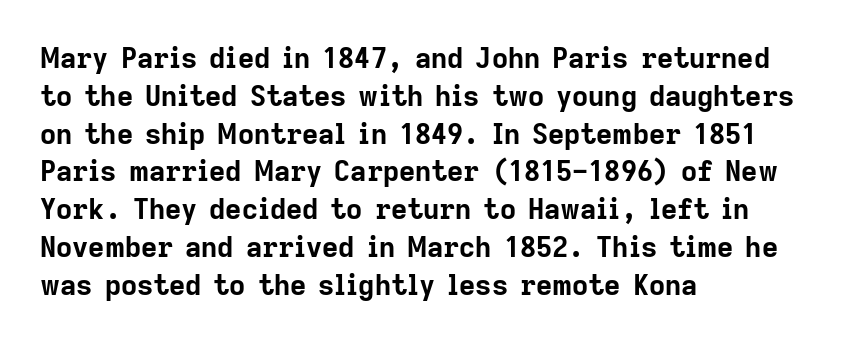
Q: Is the text bold? A: Yes.
Q: Is the text italic (slanted)? A: No, it is upright.
Q: Is the typeface a serif or a sans-serif typeface? A: Sans-serif.
Q: Is the text underlined? A: No.
Q: How is the paragraph aligned? A: Left-aligned.
Q: Is the spacing between letters normal or unusually wide? A: Normal.
Q: Is the spacing between lines tight, normal or loose? A: Normal.
Q: Width (condensed, normal, or wide)? A: Normal.
Q: Stroke contrast? A: Low.
Q: x-height? A: Medium.
Q: Monospaced? A: No.
